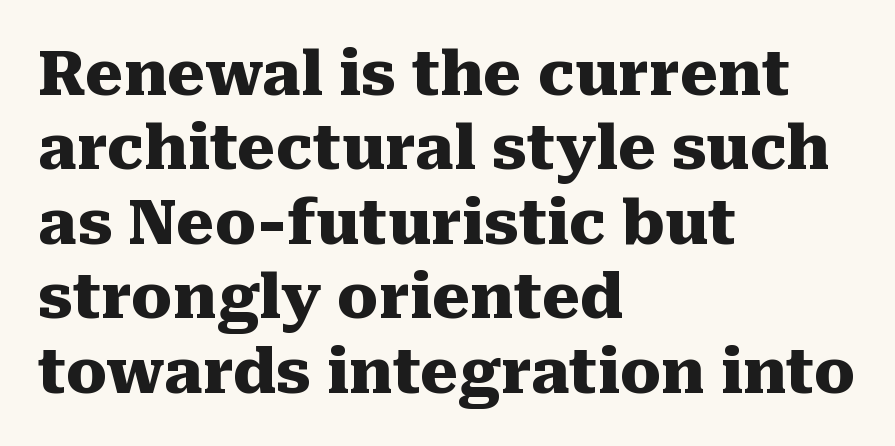
The image shows 61 px heavy serif type, upright; set left-aligned, line spacing 1.22x, normal letter spacing, not underlined; medium stroke contrast and a medium x-height.
